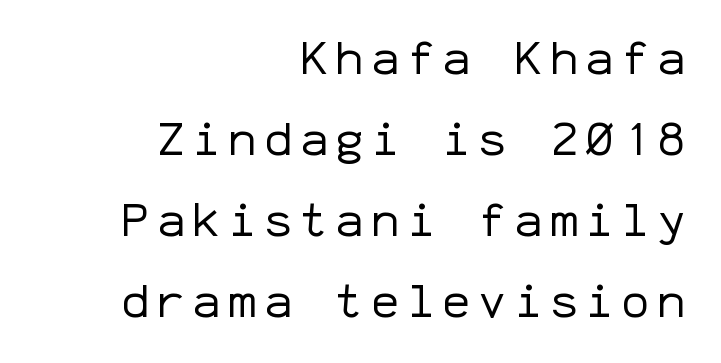
{"serif": "no", "italic": "no", "bold": "no", "weight": "regular", "width": "normal", "stroke_contrast": "low", "x_height": "medium", "monospaced": "yes", "underline": "no", "align": "right", "line_spacing_ratio": 1.72, "glyph_px": 47}
